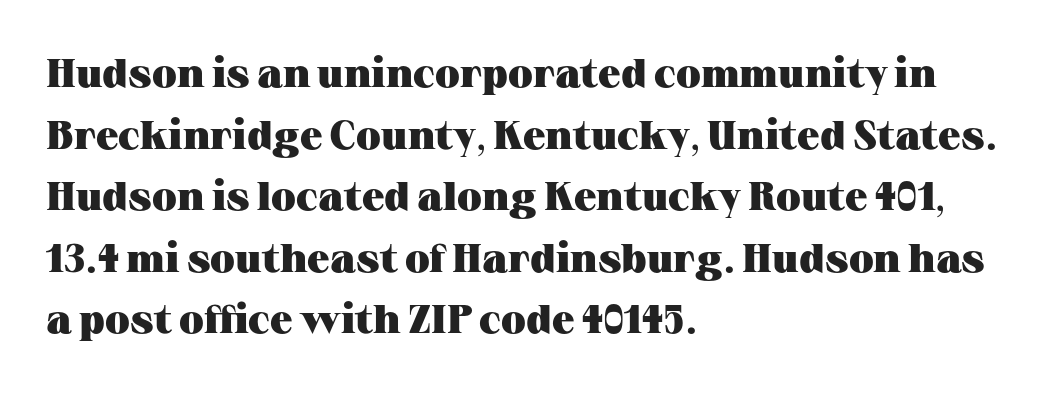
Decoration check: the copy has no underline. Posture: vertical. Between one letter and the next there's only the usual sliver of space. Which margin do the lines hug? The left one — the right edge is uneven. The designer went with a serif here, giving each stem small feet. The glyphs have the mass of a bold cut.
